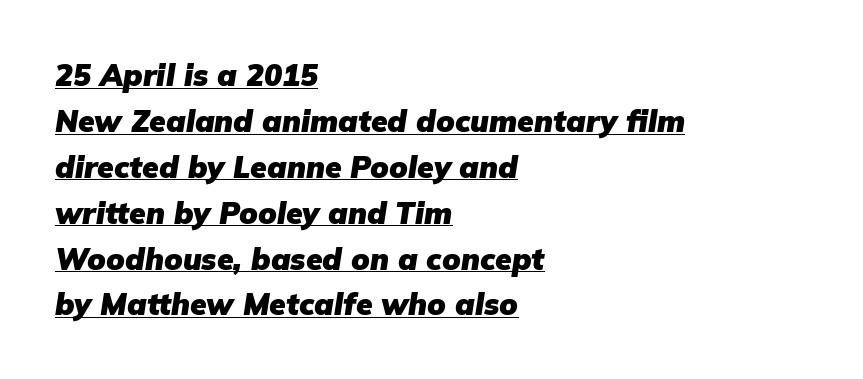
{"italic": "yes", "lean": "right", "slant_degrees": 9, "bold": "yes", "weight": "heavy", "width": "normal", "stroke_contrast": "low", "x_height": "medium", "monospaced": "no", "underline": "yes", "align": "left", "line_spacing": "normal", "line_spacing_ratio": 1.53, "letter_spacing": "normal", "letter_spacing_em": 0.0, "glyph_px": 30}
